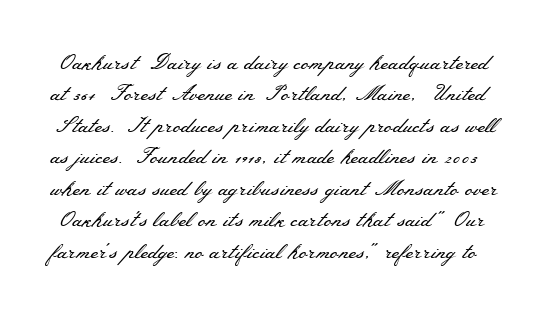
{"bold": "no", "underline": "no", "line_spacing": "normal", "line_spacing_ratio": 1.5, "letter_spacing": "normal", "letter_spacing_em": 0.0, "glyph_px": 21}
